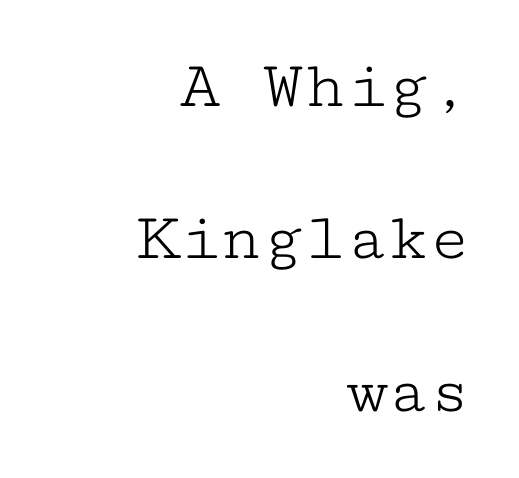
Old-style or modern, the face here clearly has serifs. Think of a typewriter: that constant character pitch is what you see here. Check under the words: just untouched page. How would I describe the line gaps? Wide and relaxed.
